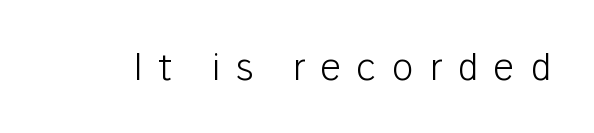
The image shows 37 px light sans-serif type, upright; set unusually wide letter spacing (+0.41 em), not underlined; low stroke contrast and a medium x-height.
